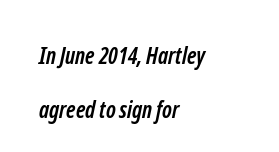
{"bold": "yes", "underline": "no", "align": "left", "line_spacing": "loose", "line_spacing_ratio": 2.35, "letter_spacing": "normal", "letter_spacing_em": 0.0, "glyph_px": 23}
